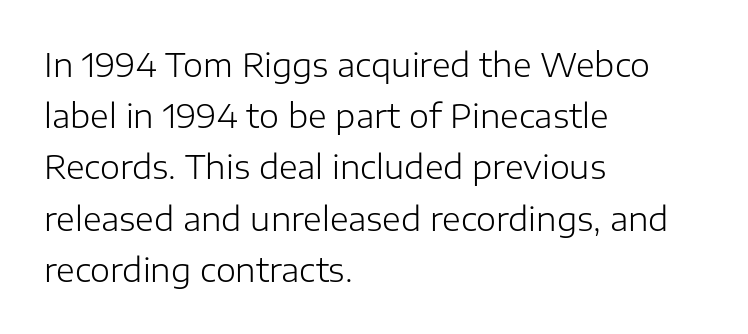
{"serif": "no", "italic": "no", "bold": "no", "weight": "light", "width": "normal", "stroke_contrast": "low", "x_height": "medium", "monospaced": "no", "underline": "no", "align": "left", "line_spacing": "normal", "line_spacing_ratio": 1.6, "letter_spacing": "normal", "letter_spacing_em": 0.0, "glyph_px": 32}
